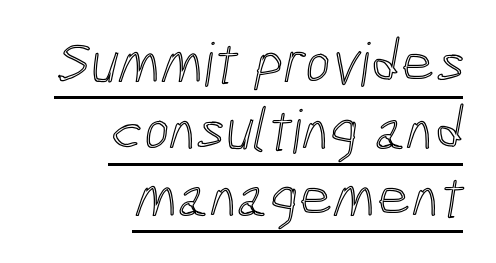
Is the block centered? No — it sits flush against the right margin. Standard letterfit; no display-style spreading of the glyphs. Leading: reduced. Caption: lettering with a line underneath. Spacing verdict: proportional, widths tailored to each character.
